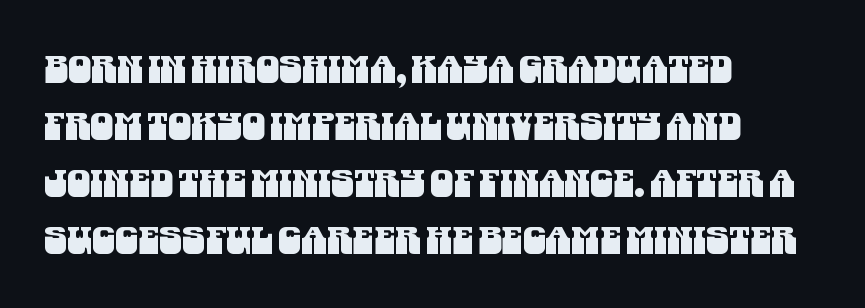
{"serif": "no", "width": "condensed", "stroke_contrast": "medium", "x_height": "large", "monospaced": "no", "underline": "no", "align": "left", "line_spacing": "normal", "line_spacing_ratio": 1.54, "letter_spacing": "normal", "letter_spacing_em": 0.0, "glyph_px": 37}
